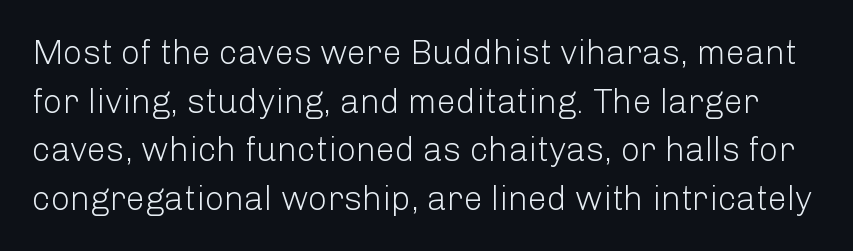
The image shows 34 px light sans-serif type, upright; set normal line spacing (1.43x), normal letter spacing, not underlined; low stroke contrast and a medium x-height.
